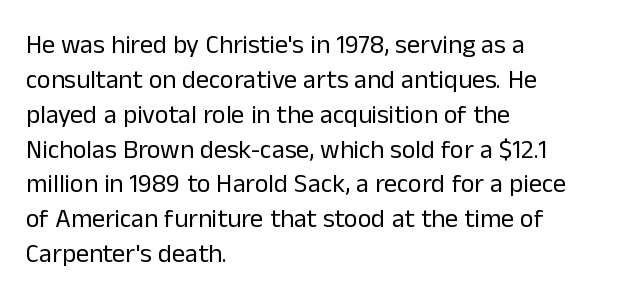
The image shows 26 px text type, upright; set left-aligned, normal line spacing (1.34x), normal letter spacing, not underlined.
